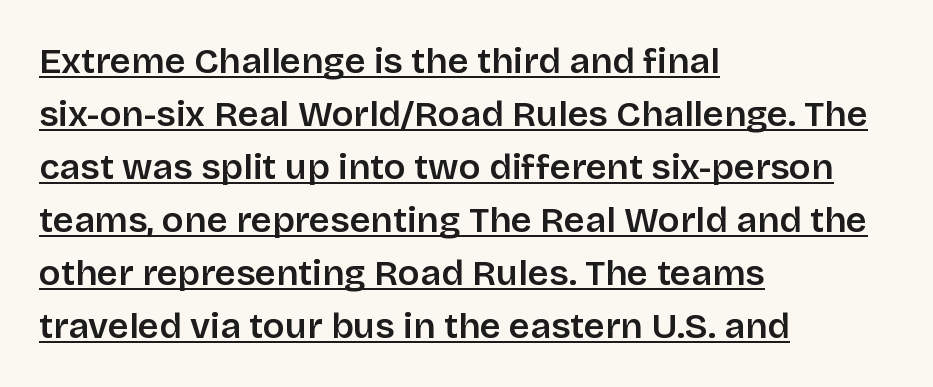
{"serif": "no", "italic": "no", "bold": "semi", "weight": "semibold", "width": "normal", "stroke_contrast": "low", "x_height": "large", "monospaced": "no", "underline": "yes", "align": "left", "line_spacing": "normal", "line_spacing_ratio": 1.47, "letter_spacing": "normal", "letter_spacing_em": 0.0, "glyph_px": 36}
